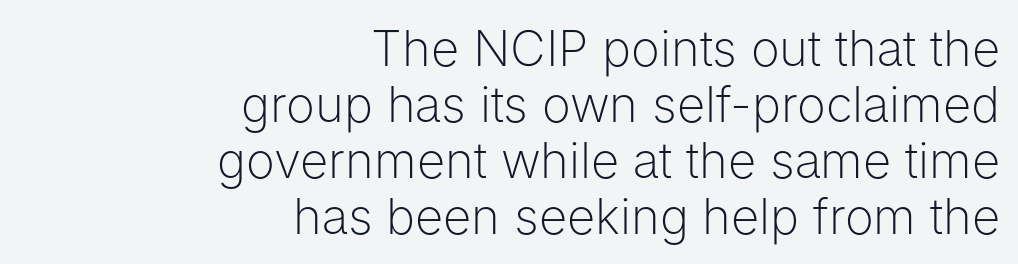
{"serif": "no", "italic": "no", "bold": "no", "weight": "light", "width": "normal", "stroke_contrast": "low", "x_height": "medium", "monospaced": "no", "underline": "no", "align": "right", "line_spacing": "tight", "line_spacing_ratio": 1.14, "letter_spacing": "normal", "letter_spacing_em": 0.0, "glyph_px": 49}
